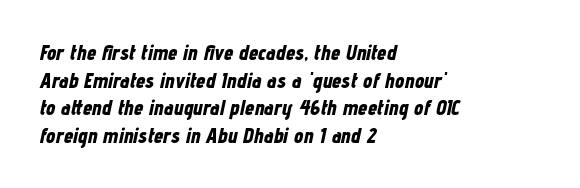
In terms of posture, this sample is oblique. Stroke thickness is high; the sample reads as a true bold. Typeset ragged right — the left edge is the straight one. How are the letters spaced? Ordinarily, with no added tracking. Clear beneath every line of the passage. Leading: standard.
